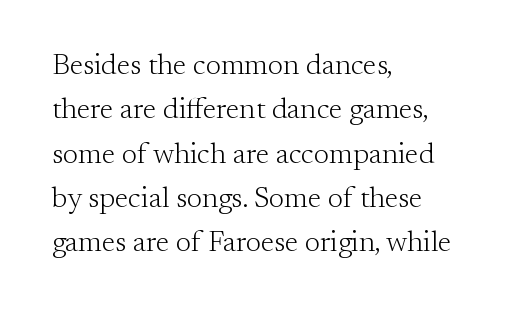
Q: Is the text bold? A: No.
Q: Is the text italic (slanted)? A: No, it is upright.
Q: Is the typeface a serif or a sans-serif typeface? A: Serif.
Q: Is the text underlined? A: No.
Q: How is the paragraph aligned? A: Left-aligned.
Q: Is the spacing between letters normal or unusually wide? A: Normal.
Q: Is the spacing between lines tight, normal or loose? A: Normal.
Q: Width (condensed, normal, or wide)? A: Normal.
Q: Stroke contrast? A: Medium.
Q: x-height? A: Small.
Q: Monospaced? A: No.
